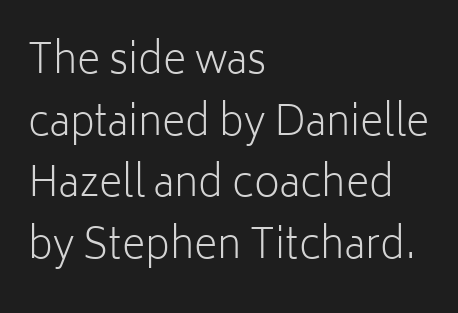
{"serif": "no", "italic": "no", "bold": "no", "weight": "light", "width": "normal", "stroke_contrast": "low", "x_height": "medium", "monospaced": "no", "underline": "no", "align": "left", "line_spacing": "normal", "line_spacing_ratio": 1.54, "letter_spacing": "normal", "letter_spacing_em": 0.0, "glyph_px": 40}
